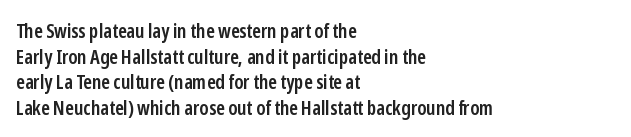
Q: Is the text bold? A: Semi-bold.
Q: Is the text italic (slanted)? A: No, it is upright.
Q: Is the text underlined? A: No.
Q: How is the paragraph aligned? A: Left-aligned.
Q: Is the spacing between letters normal or unusually wide? A: Normal.
Q: Is the spacing between lines tight, normal or loose? A: Normal.
